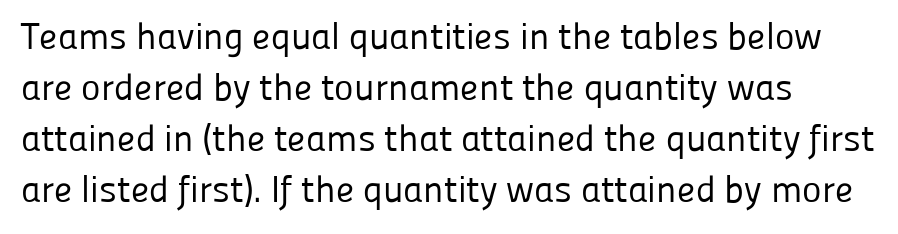
{"serif": "no", "italic": "no", "bold": "no", "weight": "regular", "width": "normal", "stroke_contrast": "low", "x_height": "medium", "monospaced": "no", "underline": "no", "line_spacing": "normal", "line_spacing_ratio": 1.38, "letter_spacing": "normal", "letter_spacing_em": 0.0, "glyph_px": 37}
